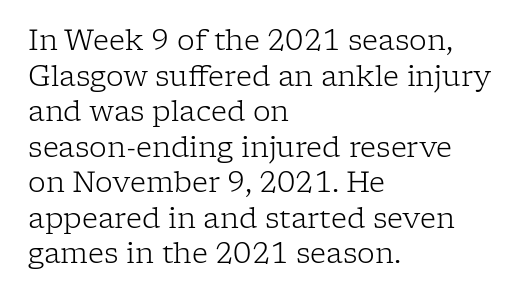
{"serif": "yes", "italic": "no", "bold": "no", "weight": "light", "width": "normal", "stroke_contrast": "low", "x_height": "medium", "monospaced": "no", "underline": "no", "align": "left", "line_spacing": "normal", "line_spacing_ratio": 1.27, "letter_spacing": "normal", "letter_spacing_em": 0.0, "glyph_px": 28}
